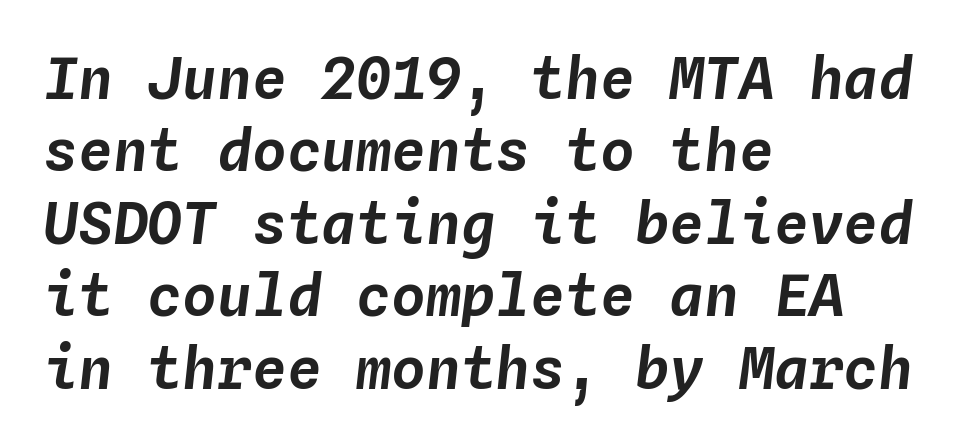
This is oblique type, the kind used for emphasis or titles. The tracking reads as untouched default to a designer's eye. All the whitespace from short lines collects on the right. Normally led — the rows are evenly, conventionally spaced. The passage shown is typed in a monospace face where columns stay perfectly aligned. Honestly, there is no underline to notice here at all.
